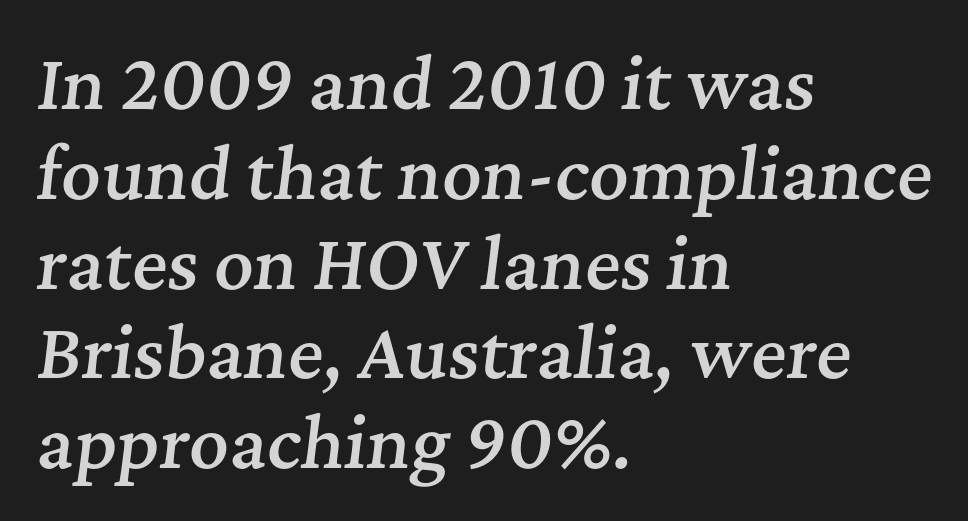
Is the block centered? No — it sits flush against the left margin. The glyphs look as if they've been sheared to an angle. Note: serifs present on the glyphs. Compared with typical body copy, the letter spacing here is the same.
